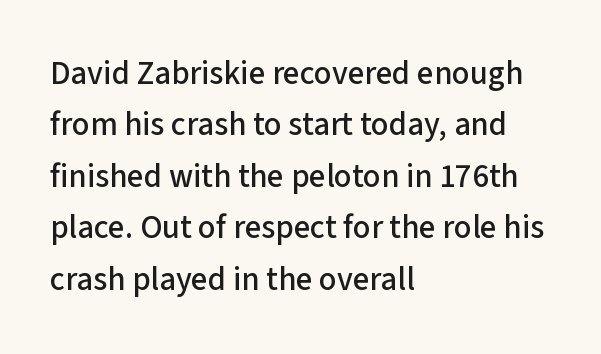
Descenders are the only things crossing below the line. Looks like regular typesetting: each glyph gets only the width it needs. Tracking value appears to be zero — textbook default spacing. A classic flush-left, rag-right setting is used for this passage. Nope, no serifs anywhere on these letters. Posture: vertical.
